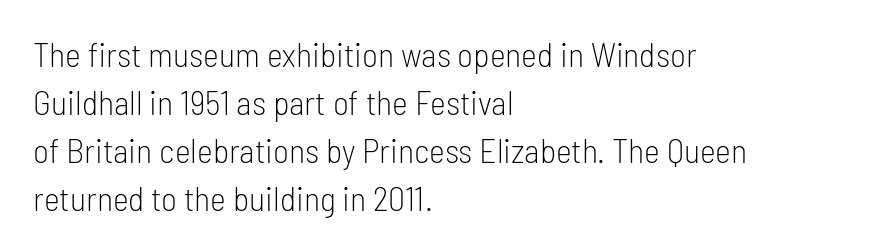
{"serif": "no", "italic": "no", "bold": "no", "weight": "light", "width": "condensed", "stroke_contrast": "low", "x_height": "medium", "monospaced": "no", "underline": "no", "align": "left", "line_spacing": "normal", "line_spacing_ratio": 1.41, "letter_spacing": "normal", "letter_spacing_em": 0.0, "glyph_px": 34}
